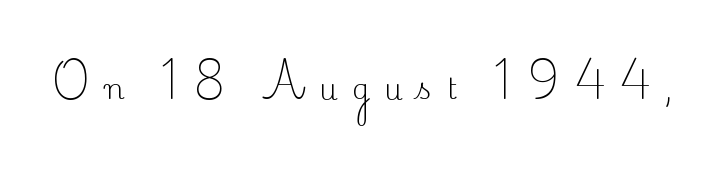
The gaps between neighbouring characters are conspicuously large. Counters stay open thanks to moderate or lighter strokes. A serif font was chosen for this passage. The passage shown is typed in a proportional face where columns would drift.
